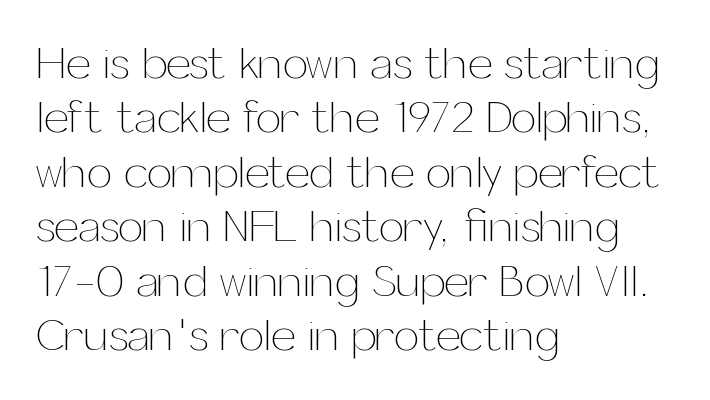
The image shows 45 px thin type, upright; set left-aligned, line spacing 1.21x, normal letter spacing, not underlined; medium stroke contrast and a medium x-height.
